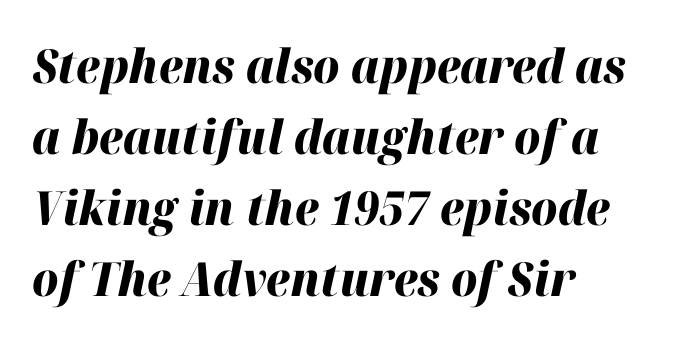
{"italic": "yes", "lean": "right", "slant_degrees": 12, "bold": "yes", "weight": "heavy", "width": "normal", "stroke_contrast": "high", "x_height": "medium", "monospaced": "no", "underline": "no", "align": "left", "line_spacing": "normal", "line_spacing_ratio": 1.51, "letter_spacing": "normal", "letter_spacing_em": 0.0, "glyph_px": 47}
